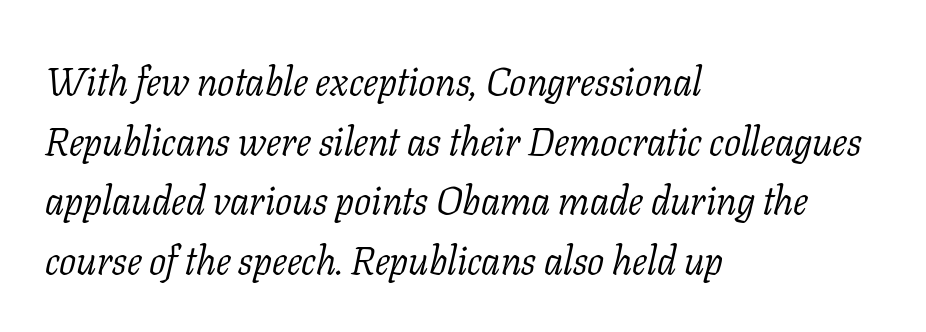
These lines sit exactly where default settings would place them. No letter is thick-stroked: the sample isn't bold. A typesetter would label this face a serif. Each row of text sits above clean, open space.
